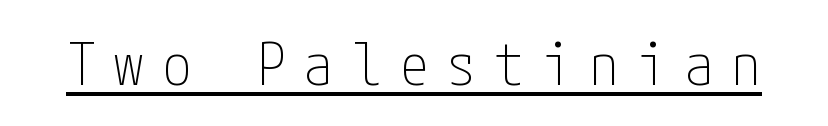
A light-to-regular cut is what we see here. What stands out about the letter spacing? Its width — letters are far apart. The words here are underlined. Look at the bottom of the vertical strokes: they stop flat, with no serifs. Designer's note — italics off, roman on.
